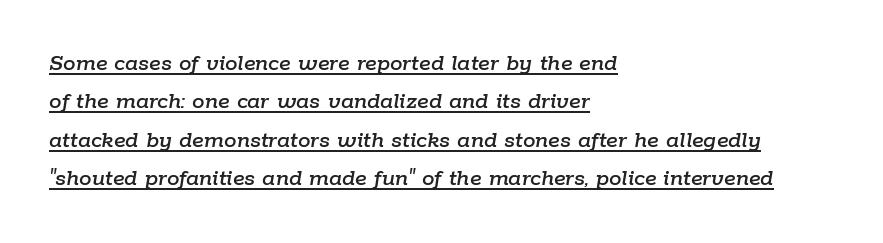
Q: Is the text italic (slanted)? A: Yes, it leans right by about 9 degrees.
Q: Is the text underlined? A: Yes.
Q: How is the paragraph aligned? A: Left-aligned.
Q: Is the spacing between letters normal or unusually wide? A: Normal.
Q: Is the spacing between lines tight, normal or loose? A: Normal.
